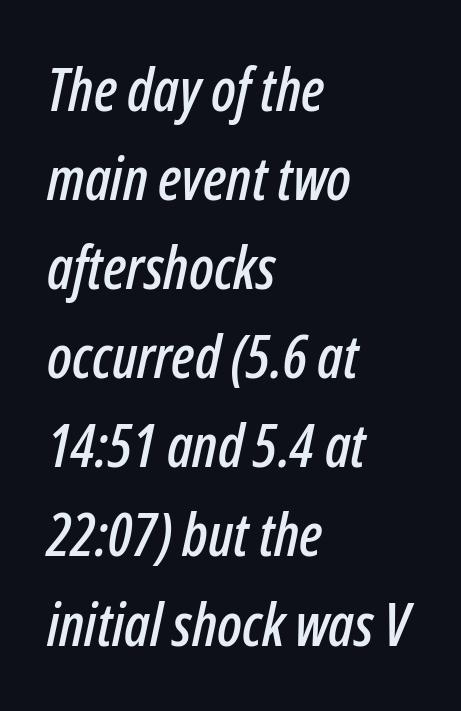
Italic? Definitely — the glyphs are oblique. Tracking here is standard; glyphs follow each other at the usual distance. The block of text has a typical density, with ordinary space between rows. Letters rest on an invisible, unmarked baseline. A classic flush-left, rag-right setting is used for this passage. Is this a fixed-width face? No — the glyphs have proportional, varying widths.
